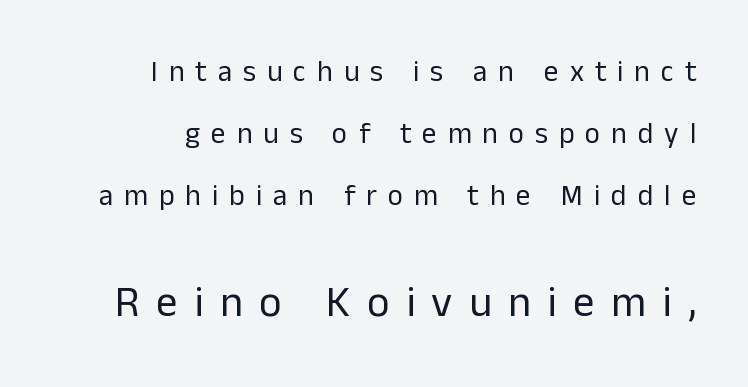
The image shows 43 px regular-weight sans-serif type, upright; set right-aligned, loose line spacing (2.14x), unusually wide letter spacing (+0.38 em), not underlined; the second (bottom) block is 1.48x larger; low stroke contrast and a medium x-height.
